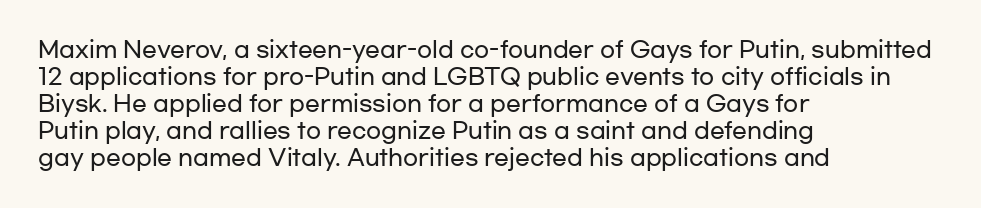
Q: Is the text italic (slanted)? A: No, it is upright.
Q: Is the text underlined? A: No.
Q: How is the paragraph aligned? A: Left-aligned.
Q: Is the spacing between letters normal or unusually wide? A: Normal.
